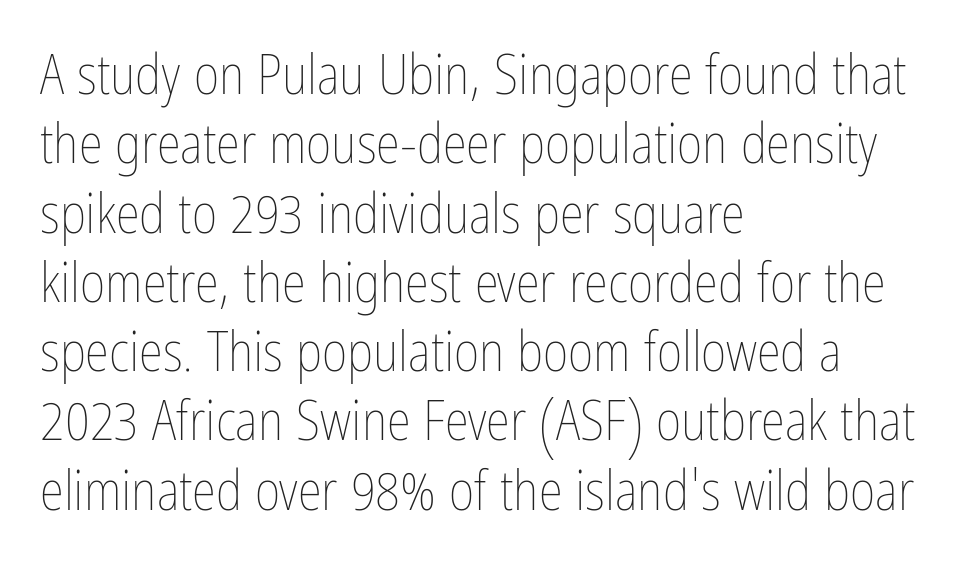
Q: Is the text bold? A: No.
Q: Is the text italic (slanted)? A: No, it is upright.
Q: Is the text underlined? A: No.
Q: How is the paragraph aligned? A: Left-aligned.
Q: Is the spacing between letters normal or unusually wide? A: Normal.
Q: Is the spacing between lines tight, normal or loose? A: Normal.
Q: Width (condensed, normal, or wide)? A: Condensed.
Q: Stroke contrast? A: Low.
Q: x-height? A: Medium.
Q: Monospaced? A: No.
